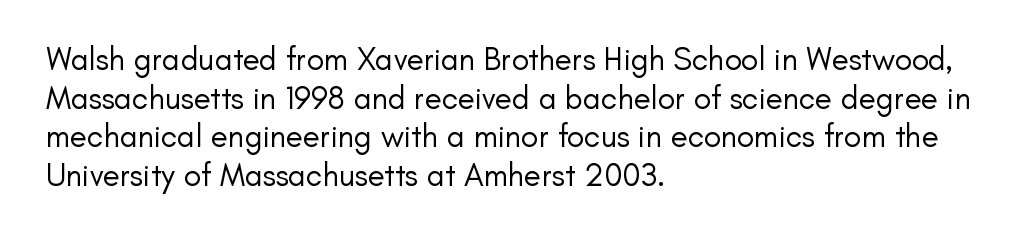
The image shows 32 px regular-weight sans-serif type, upright; set left-aligned, line spacing 1.21x, normal letter spacing, not underlined; low stroke contrast and a small x-height.
